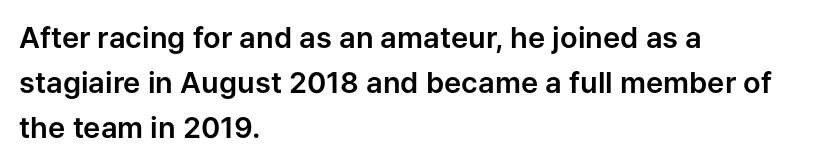
The specimen omits any rule beneath the text block's lines. Is the block centered? No — it sits flush against the left margin. Italic: no, the glyphs are upright roman. Spacing between characters is what you'd get straight out of the box.
